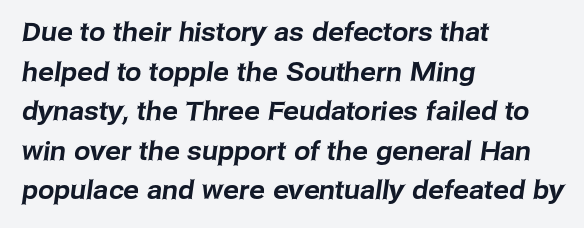
Q: Is the text underlined? A: No.
Q: How is the paragraph aligned? A: Left-aligned.
Q: Is the spacing between letters normal or unusually wide? A: Normal.
Q: Is the spacing between lines tight, normal or loose? A: Normal.
